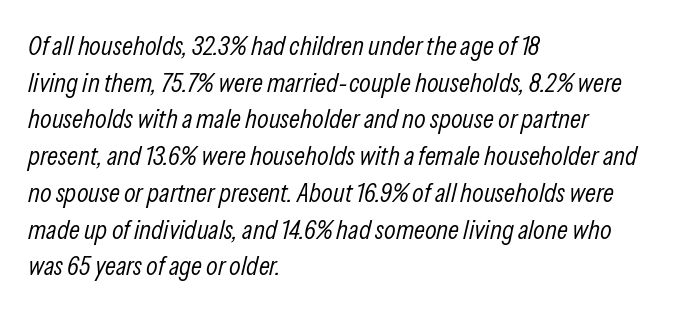
{"italic": "yes", "lean": "right", "slant_degrees": 13, "bold": "no", "underline": "no", "align": "left", "line_spacing": "normal", "line_spacing_ratio": 1.36, "letter_spacing": "normal", "letter_spacing_em": 0.0, "glyph_px": 27}
